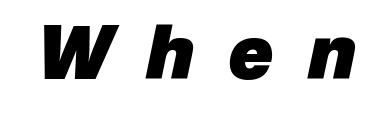
Q: Is the text bold? A: Yes.
Q: Is the text italic (slanted)? A: Yes, it leans right by about 12 degrees.
Q: Is the text underlined? A: No.
Q: Is the spacing between letters normal or unusually wide? A: Unusually wide.
Q: Width (condensed, normal, or wide)? A: Normal.
Q: Stroke contrast? A: Low.
Q: x-height? A: Medium.
Q: Monospaced? A: No.
